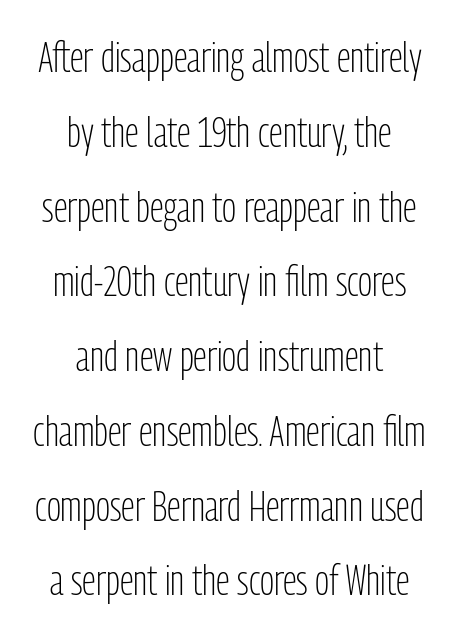
Short and long lines alike share a common midpoint. A typesetter would label this face a sans. Stem width sits at or under what a default text font uses. Only glyphs here, with clear space below each row. Spacing between characters is what you'd get straight out of the box.
